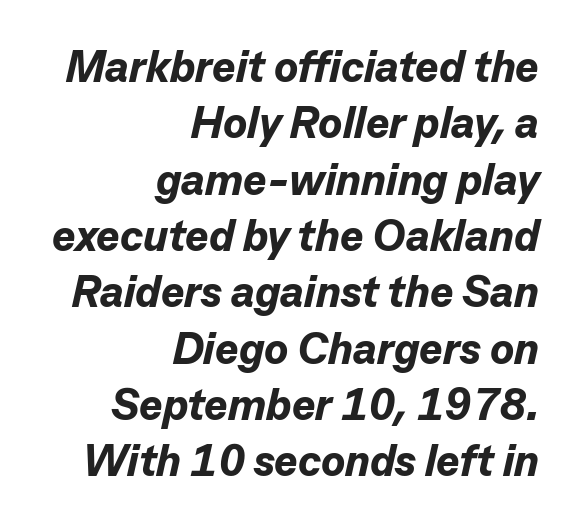
The image shows 44 px bold type, italic (leaning right); set right-aligned, normal line spacing (1.28x), normal letter spacing, not underlined; low stroke contrast and a medium x-height.
